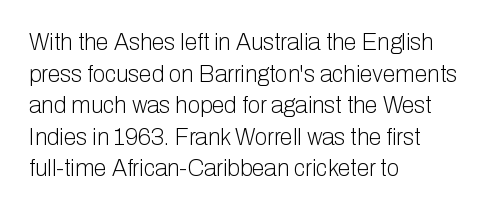
The strokes are not fattened; the text isn't bold. Beneath every word, the page is bare. Every row of glyphs begins at an identical x-position on the left. In terms of posture, this sample is upright.
